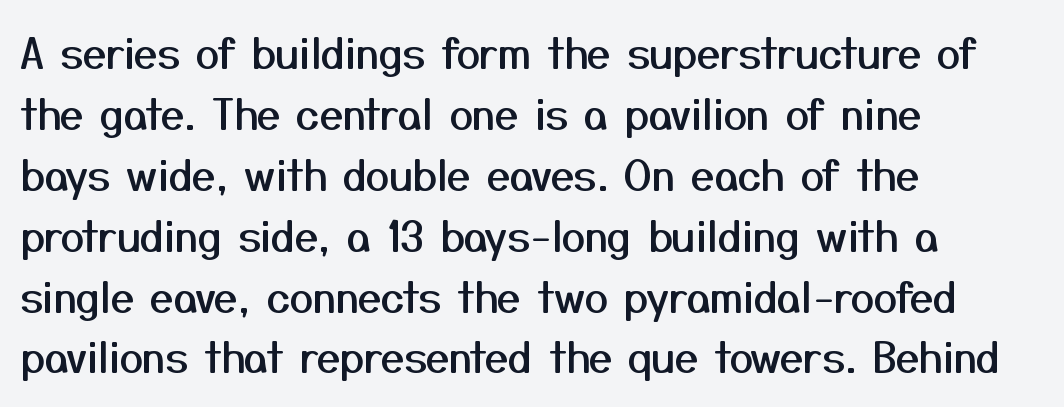
The image shows 42 px sans-serif type, upright; set left-aligned, normal line spacing (1.45x), normal letter spacing, not underlined; medium stroke contrast and a medium x-height.
